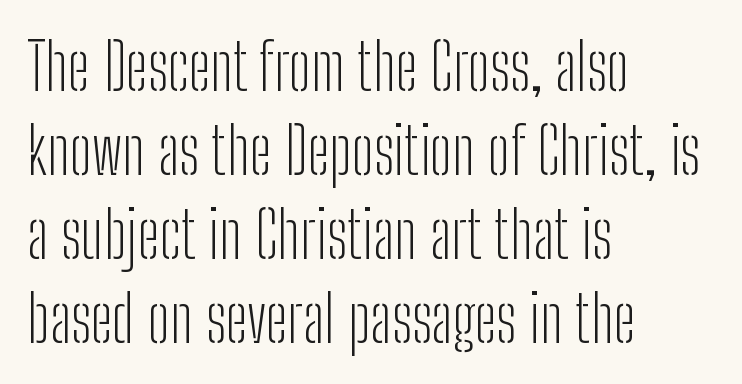
{"serif": "no", "italic": "no", "bold": "no", "weight": "light", "width": "condensed", "stroke_contrast": "low", "x_height": "medium", "monospaced": "no", "underline": "no", "align": "left", "line_spacing": "normal", "line_spacing_ratio": 1.29, "letter_spacing": "normal", "letter_spacing_em": 0.0, "glyph_px": 65}
